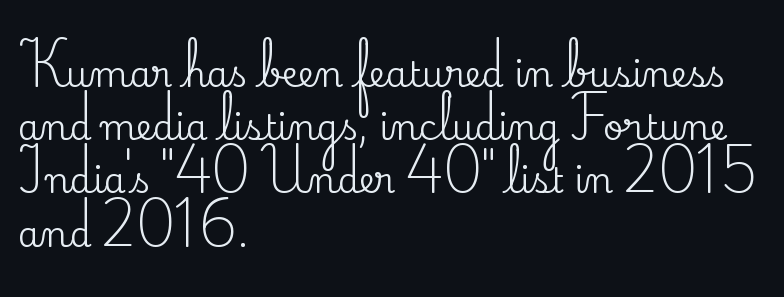
The image shows 35 px serif type, upright; set left-aligned, normal line spacing (1.52x), normal letter spacing, not underlined; medium stroke contrast and a small x-height.
